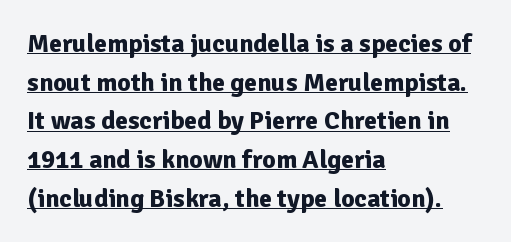
The image shows 26 px bold type, upright; set left-aligned, normal line spacing (1.49x), normal letter spacing, underlined.
